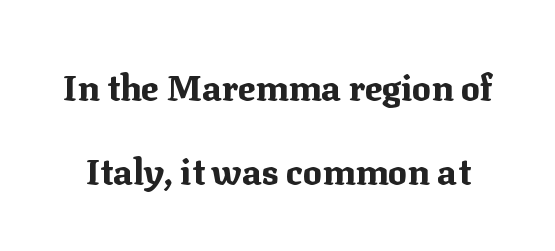
Line spacing here is loose. Plenty of ink on the page — the face is bold. Looks like regular typesetting: each glyph gets only the width it needs. Honestly, there is no underline to notice here at all. Serif or sans? Serif — the stroke terminals have little feet.
